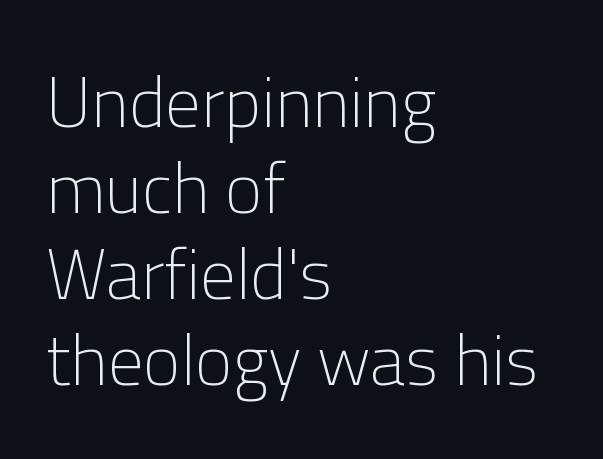
{"serif": "no", "italic": "no", "bold": "no", "weight": "light", "width": "normal", "stroke_contrast": "low", "x_height": "medium", "monospaced": "no", "underline": "no", "align": "left", "line_spacing_ratio": 1.21, "letter_spacing": "normal", "letter_spacing_em": 0.0, "glyph_px": 71}
